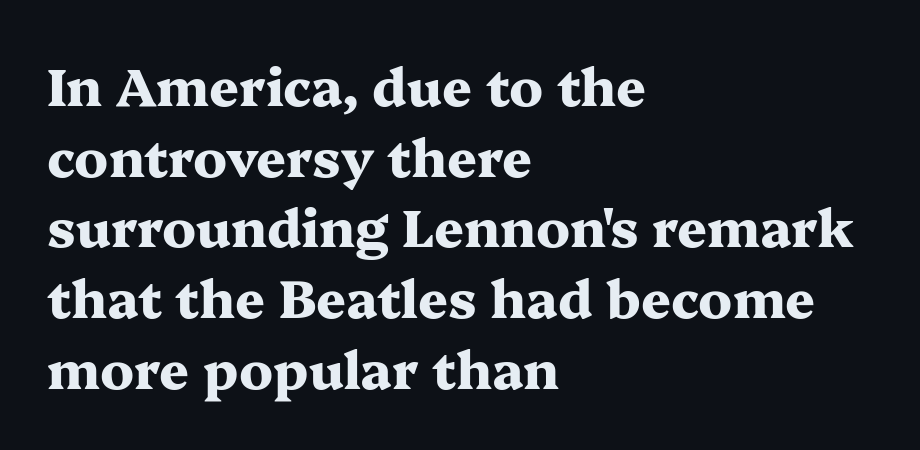
{"serif": "yes", "italic": "no", "bold": "yes", "weight": "heavy", "width": "wide", "stroke_contrast": "medium", "x_height": "medium", "monospaced": "no", "underline": "no", "align": "left", "line_spacing": "normal", "line_spacing_ratio": 1.36, "letter_spacing": "normal", "letter_spacing_em": 0.0, "glyph_px": 52}
